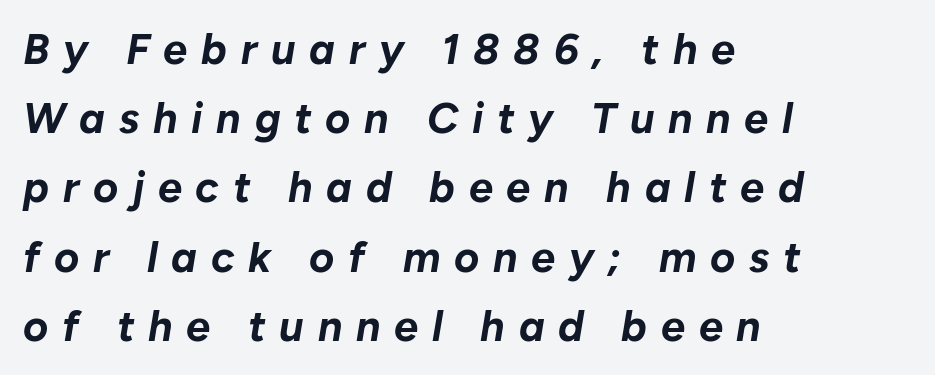
The compositor pushed each line to the left boundary. Glyph-to-glyph distance is far greater than everyday printed text. Quick note: interline space is typical. The passage shown is typed in a proportional face where columns would drift. Compared with an ordinary text face, these strokes are far heavier — a full bold. Quick note: italic.
